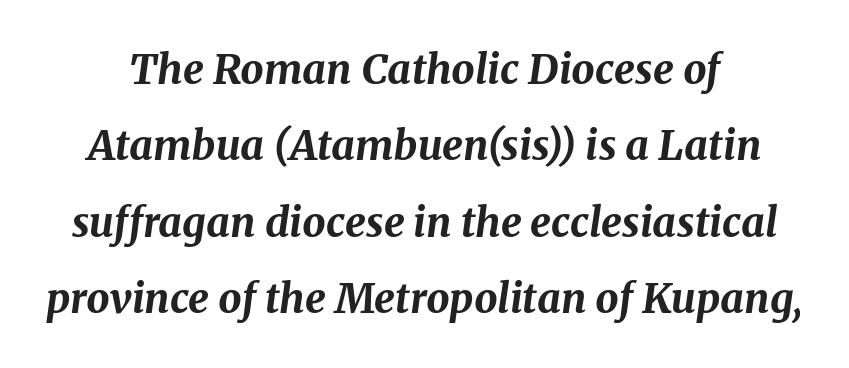
{"italic": "yes", "lean": "right", "slant_degrees": 8, "bold": "yes", "weight": "bold", "width": "normal", "stroke_contrast": "medium", "x_height": "medium", "monospaced": "no", "underline": "no", "line_spacing_ratio": 1.86, "letter_spacing": "normal", "letter_spacing_em": 0.0, "glyph_px": 41}
